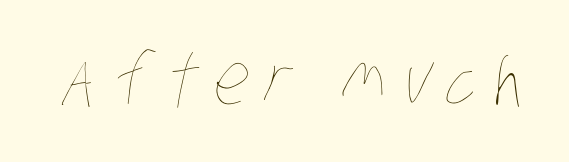
Q: Is the text bold? A: No.
Q: Is the text underlined? A: No.
Q: Is the spacing between letters normal or unusually wide? A: Unusually wide.
Q: Width (condensed, normal, or wide)? A: Condensed.
Q: Stroke contrast? A: Low.
Q: x-height? A: Large.
Q: Monospaced? A: No.
